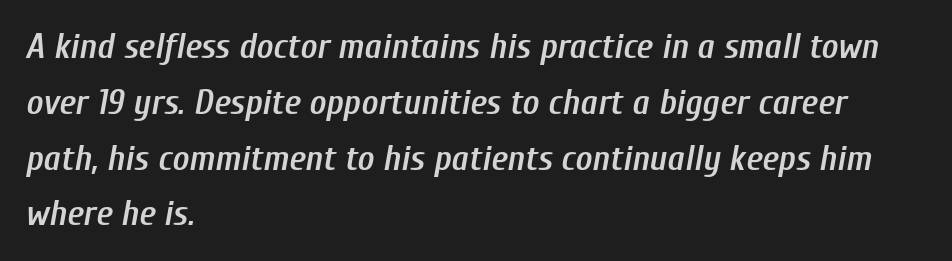
Q: Is the text bold? A: Semi-bold.
Q: Is the text italic (slanted)? A: Yes, it leans right by about 10 degrees.
Q: Is the text underlined? A: No.
Q: How is the paragraph aligned? A: Left-aligned.
Q: Is the spacing between letters normal or unusually wide? A: Normal.
Q: Is the spacing between lines tight, normal or loose? A: Normal.
Q: Width (condensed, normal, or wide)? A: Condensed.
Q: Stroke contrast? A: Low.
Q: x-height? A: Medium.
Q: Monospaced? A: No.
